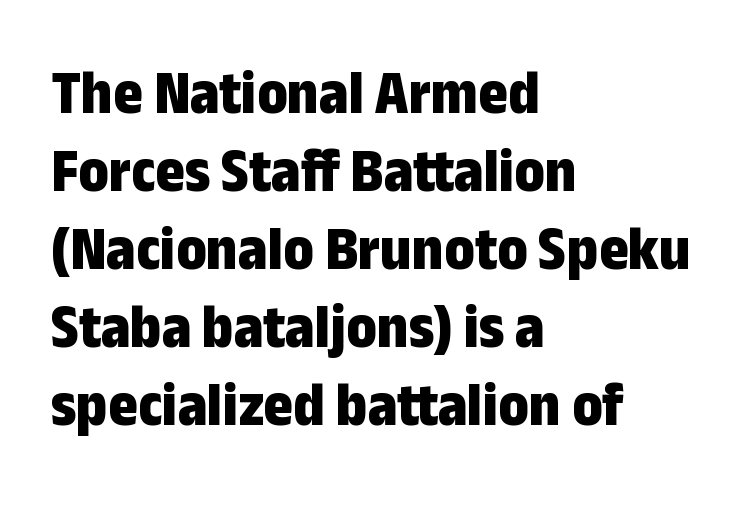
These lines are set flush left with a ragged right edge. Characters remain perfectly vertical along every line. Does the weight exceed regular? Yes, all the way to bold. The zone under the glyphs is completely vacant. Spacing verdict: proportional, widths tailored to each character.
